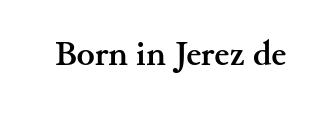
The image shows 34 px semibold, wide serif type, upright; set normal letter spacing, not underlined; medium stroke contrast and a small x-height.
